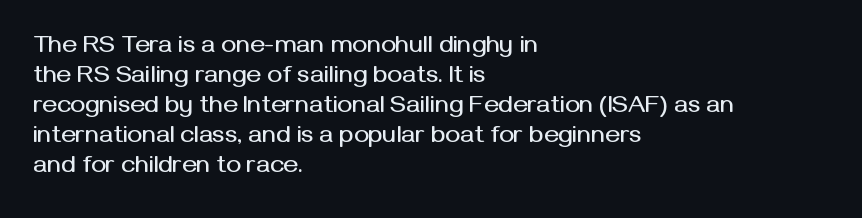
The image shows 25 px text type, upright; set left-aligned, line spacing 1.2x, normal letter spacing, not underlined.
